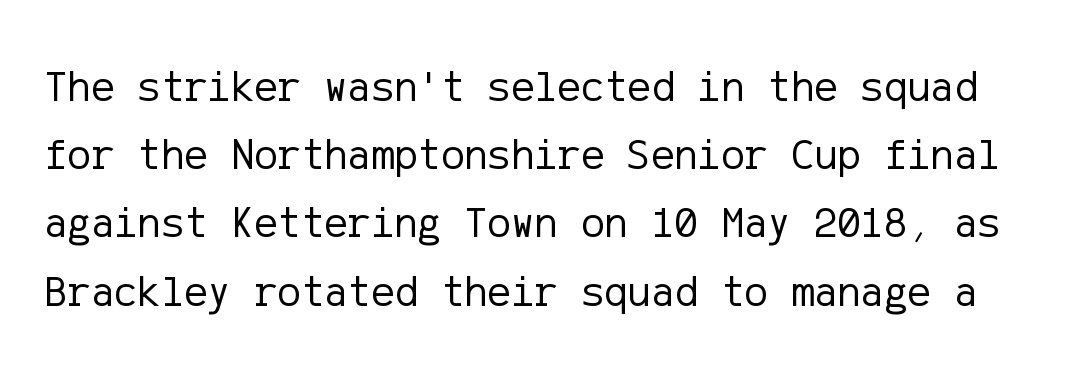
Q: Is the text bold? A: No.
Q: Is the text italic (slanted)? A: No, it is upright.
Q: Is the typeface a serif or a sans-serif typeface? A: Sans-serif.
Q: Is the text underlined? A: No.
Q: Is the spacing between letters normal or unusually wide? A: Normal.
Q: Is the spacing between lines tight, normal or loose? A: Normal.
Q: Width (condensed, normal, or wide)? A: Normal.
Q: Stroke contrast? A: Low.
Q: x-height? A: Medium.
